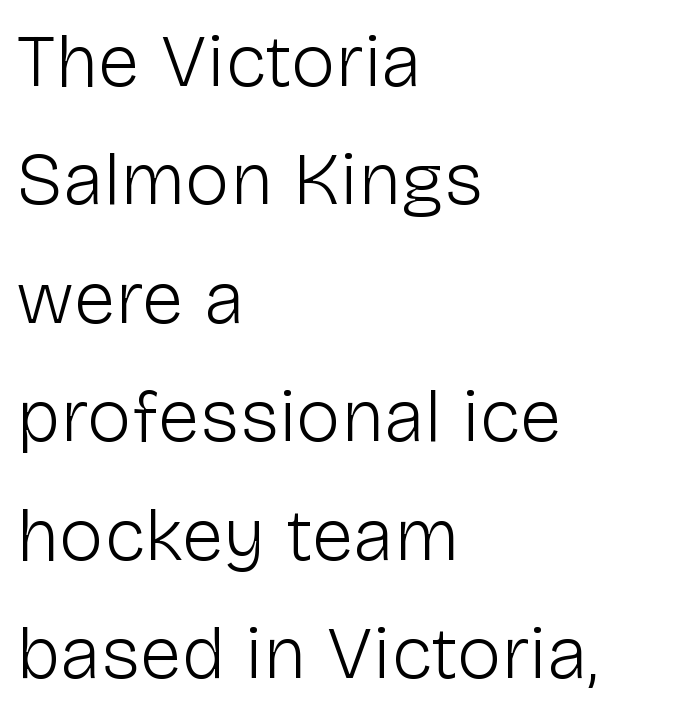
Q: Is the text bold? A: No.
Q: Is the text italic (slanted)? A: No, it is upright.
Q: Is the typeface a serif or a sans-serif typeface? A: Sans-serif.
Q: Is the text underlined? A: No.
Q: How is the paragraph aligned? A: Left-aligned.
Q: Is the spacing between letters normal or unusually wide? A: Normal.
Q: Is the spacing between lines tight, normal or loose? A: Normal.
Q: Width (condensed, normal, or wide)? A: Normal.
Q: Stroke contrast? A: Low.
Q: x-height? A: Medium.
Q: Monospaced? A: No.
